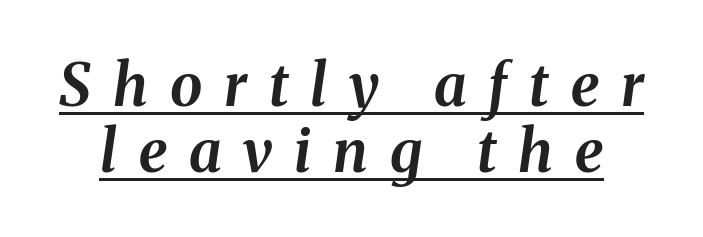
{"italic": "yes", "lean": "right", "slant_degrees": 8, "bold": "yes", "weight": "bold", "width": "normal", "stroke_contrast": "medium", "x_height": "medium", "monospaced": "no", "underline": "yes", "line_spacing": "tight", "line_spacing_ratio": 1.14, "letter_spacing": "wide", "letter_spacing_em": 0.38, "glyph_px": 58}
